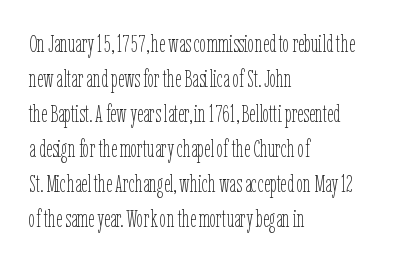
{"italic": "no", "bold": "no", "underline": "no", "align": "left", "line_spacing": "normal", "line_spacing_ratio": 1.46, "letter_spacing": "normal", "letter_spacing_em": 0.0, "glyph_px": 24}
